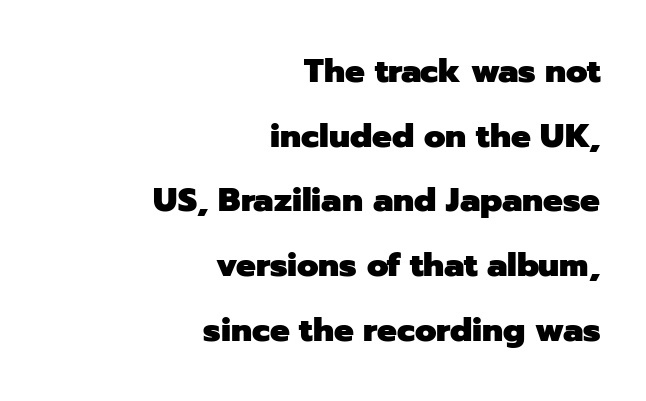
{"serif": "no", "italic": "no", "bold": "yes", "weight": "heavy", "width": "normal", "stroke_contrast": "low", "x_height": "medium", "monospaced": "no", "underline": "no", "align": "right", "line_spacing": "loose", "line_spacing_ratio": 1.96, "letter_spacing": "normal", "letter_spacing_em": 0.0, "glyph_px": 33}
